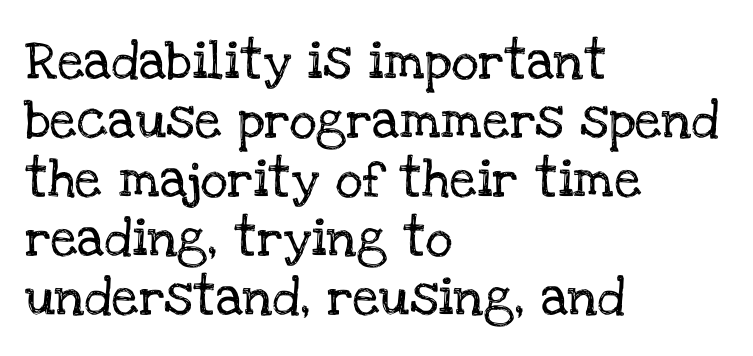
The image shows 38 px serif type, upright; set left-aligned, normal line spacing (1.55x), normal letter spacing, not underlined; low stroke contrast and a large x-height.
